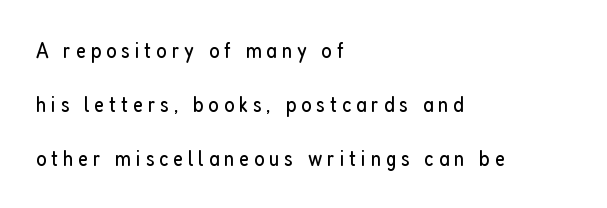
Q: Is the text bold? A: No.
Q: Is the text italic (slanted)? A: No, it is upright.
Q: Is the text underlined? A: No.
Q: How is the paragraph aligned? A: Left-aligned.
Q: Is the spacing between letters normal or unusually wide? A: Unusually wide.
Q: Is the spacing between lines tight, normal or loose? A: Loose.
